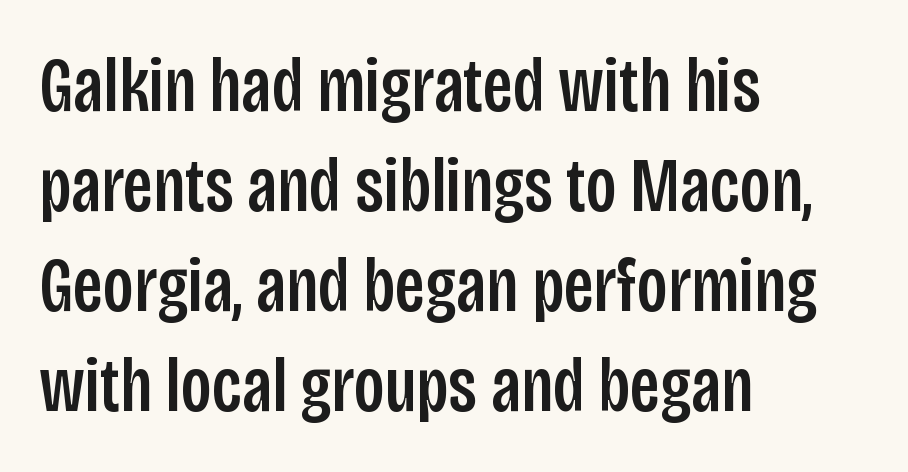
Is this a fixed-width face? No — the glyphs have proportional, varying widths. The zone under the glyphs is completely vacant. Type style note: lacks serifs. Honestly, the row spacing looks completely unremarkable. Horizontal alignment here is leftward, the default for most running prose. A typesetter would mark this as roman, not italic.
